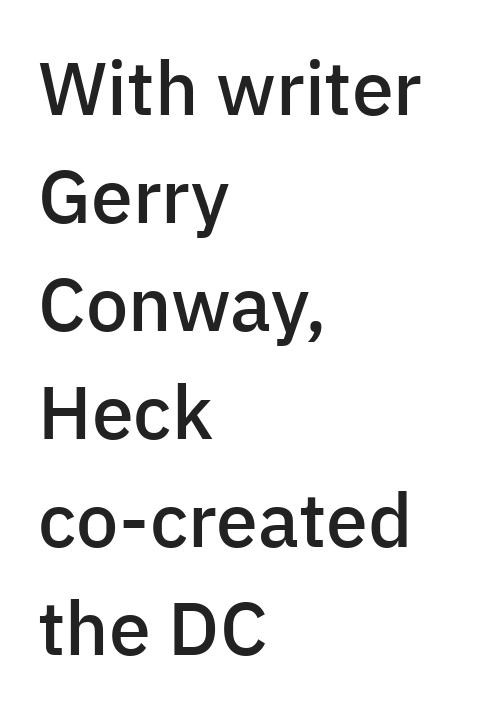
Q: Is the text bold? A: Semi-bold.
Q: Is the text italic (slanted)? A: No, it is upright.
Q: Is the typeface a serif or a sans-serif typeface? A: Sans-serif.
Q: Is the text underlined? A: No.
Q: How is the paragraph aligned? A: Left-aligned.
Q: Is the spacing between letters normal or unusually wide? A: Normal.
Q: Is the spacing between lines tight, normal or loose? A: Normal.
Q: Width (condensed, normal, or wide)? A: Normal.
Q: Stroke contrast? A: Low.
Q: x-height? A: Medium.
Q: Monospaced? A: No.
